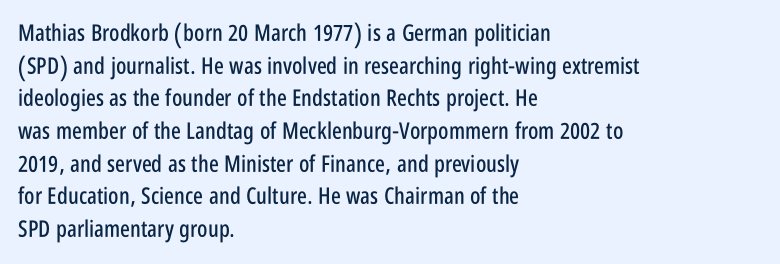
{"italic": "no", "underline": "no", "align": "left", "line_spacing": "normal", "line_spacing_ratio": 1.42, "letter_spacing": "normal", "letter_spacing_em": 0.0, "glyph_px": 23}
